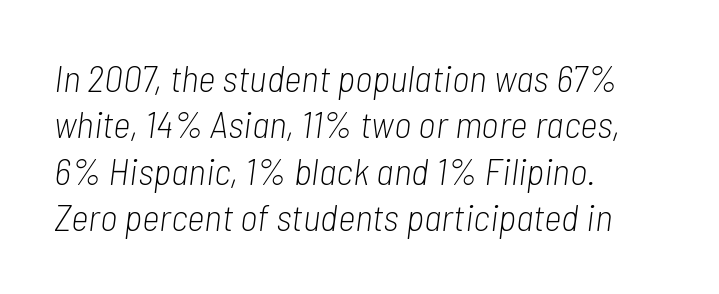
{"italic": "yes", "lean": "right", "slant_degrees": 7, "bold": "no", "weight": "light", "width": "condensed", "stroke_contrast": "low", "x_height": "medium", "monospaced": "no", "underline": "no", "align": "left", "line_spacing_ratio": 1.22, "letter_spacing": "normal", "letter_spacing_em": 0.0, "glyph_px": 38}
